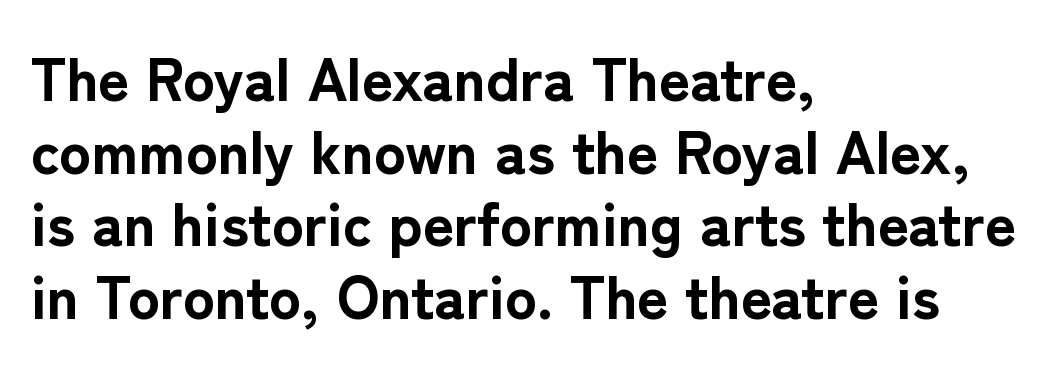
Q: Is the text bold? A: Yes.
Q: Is the text italic (slanted)? A: No, it is upright.
Q: Is the typeface a serif or a sans-serif typeface? A: Sans-serif.
Q: Is the text underlined? A: No.
Q: How is the paragraph aligned? A: Left-aligned.
Q: Is the spacing between letters normal or unusually wide? A: Normal.
Q: Width (condensed, normal, or wide)? A: Normal.
Q: Stroke contrast? A: Low.
Q: x-height? A: Medium.
Q: Monospaced? A: No.
